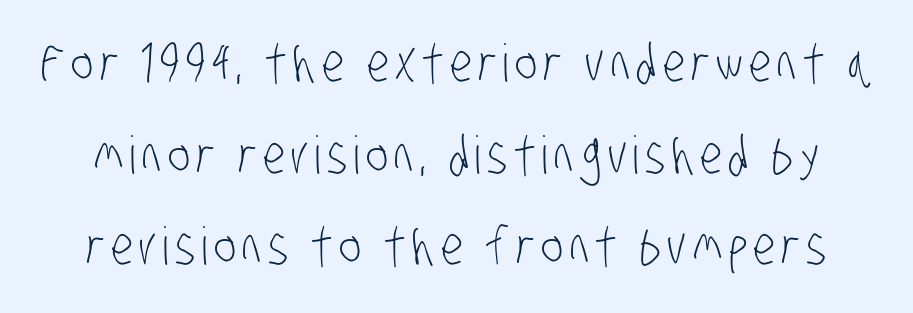
The image shows 52 px light, condensed sans-serif type; set line spacing 1.76x, not underlined; low stroke contrast and a large x-height.
